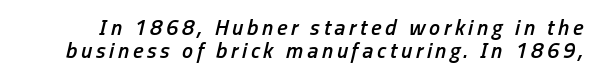
The image shows 22 px text type, italic (leaning right); set tight line spacing (1.05x), not underlined.
